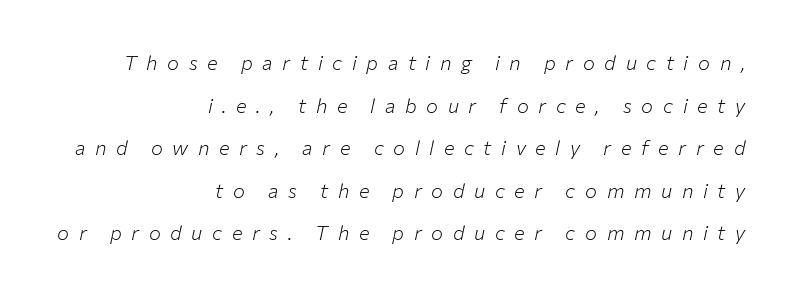
{"italic": "yes", "lean": "right", "slant_degrees": 12, "bold": "no", "underline": "no", "align": "right", "line_spacing": "loose", "line_spacing_ratio": 2.13, "letter_spacing": "wide", "letter_spacing_em": 0.48, "glyph_px": 20}
